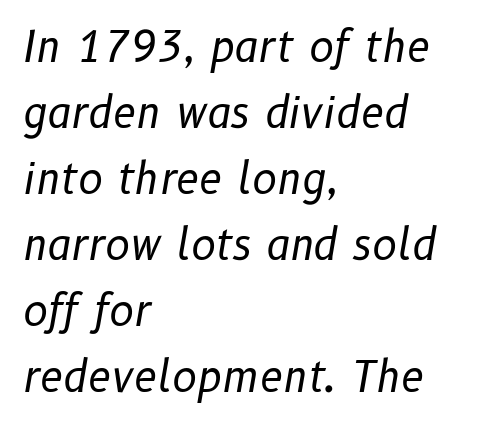
{"italic": "yes", "lean": "right", "slant_degrees": 10, "bold": "no", "weight": "regular", "width": "normal", "stroke_contrast": "low", "x_height": "medium", "monospaced": "no", "underline": "no", "align": "left", "line_spacing": "normal", "line_spacing_ratio": 1.57, "letter_spacing": "normal", "letter_spacing_em": 0.0, "glyph_px": 42}
